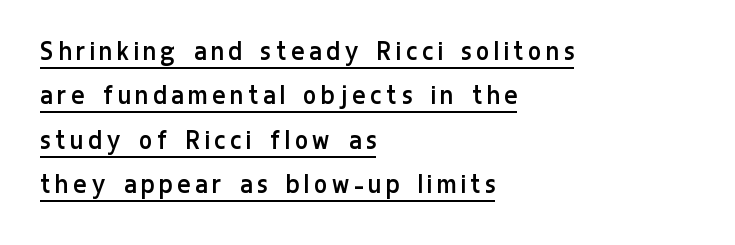
Q: Is the text bold? A: No.
Q: Is the text italic (slanted)? A: No, it is upright.
Q: Is the typeface a serif or a sans-serif typeface? A: Sans-serif.
Q: Is the text underlined? A: Yes.
Q: How is the paragraph aligned? A: Left-aligned.
Q: Is the spacing between lines tight, normal or loose? A: Normal.
Q: Width (condensed, normal, or wide)? A: Condensed.
Q: Stroke contrast? A: Low.
Q: x-height? A: Medium.
Q: Monospaced? A: No.
